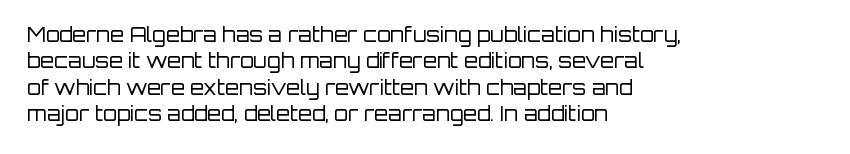
{"italic": "no", "bold": "no", "underline": "no", "align": "left", "line_spacing": "normal", "line_spacing_ratio": 1.32, "letter_spacing": "normal", "letter_spacing_em": 0.0, "glyph_px": 20}
